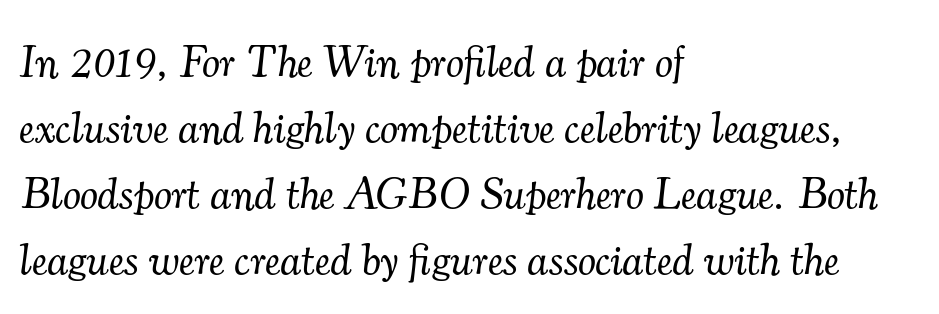
{"serif": "yes", "italic": "yes", "lean": "right", "slant_degrees": 7, "bold": "no", "weight": "light", "width": "normal", "stroke_contrast": "medium", "x_height": "small", "monospaced": "no", "underline": "no", "align": "left", "line_spacing": "normal", "line_spacing_ratio": 1.47, "letter_spacing": "normal", "letter_spacing_em": 0.0, "glyph_px": 45}
